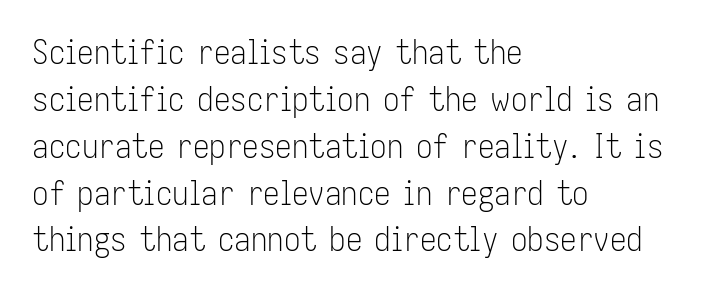
{"serif": "no", "italic": "no", "bold": "no", "weight": "light", "width": "condensed", "stroke_contrast": "low", "x_height": "medium", "monospaced": "no", "underline": "no", "align": "left", "line_spacing": "normal", "line_spacing_ratio": 1.42, "letter_spacing": "normal", "letter_spacing_em": 0.0, "glyph_px": 33}
